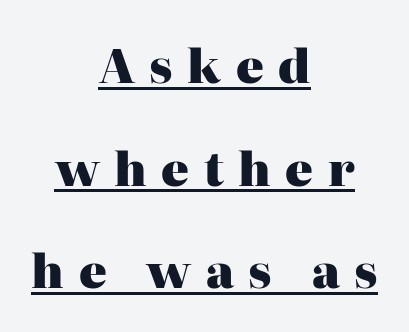
{"serif": "yes", "italic": "no", "bold": "yes", "weight": "heavy", "width": "normal", "stroke_contrast": "high", "x_height": "medium", "monospaced": "no", "underline": "yes", "align": "center", "line_spacing": "loose", "line_spacing_ratio": 2.23, "letter_spacing": "wide", "letter_spacing_em": 0.32, "glyph_px": 46}
